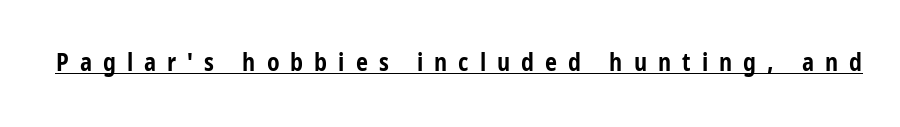
Q: Is the text bold? A: Yes.
Q: Is the text italic (slanted)? A: No, it is upright.
Q: Is the text underlined? A: Yes.
Q: Is the spacing between letters normal or unusually wide? A: Unusually wide.
